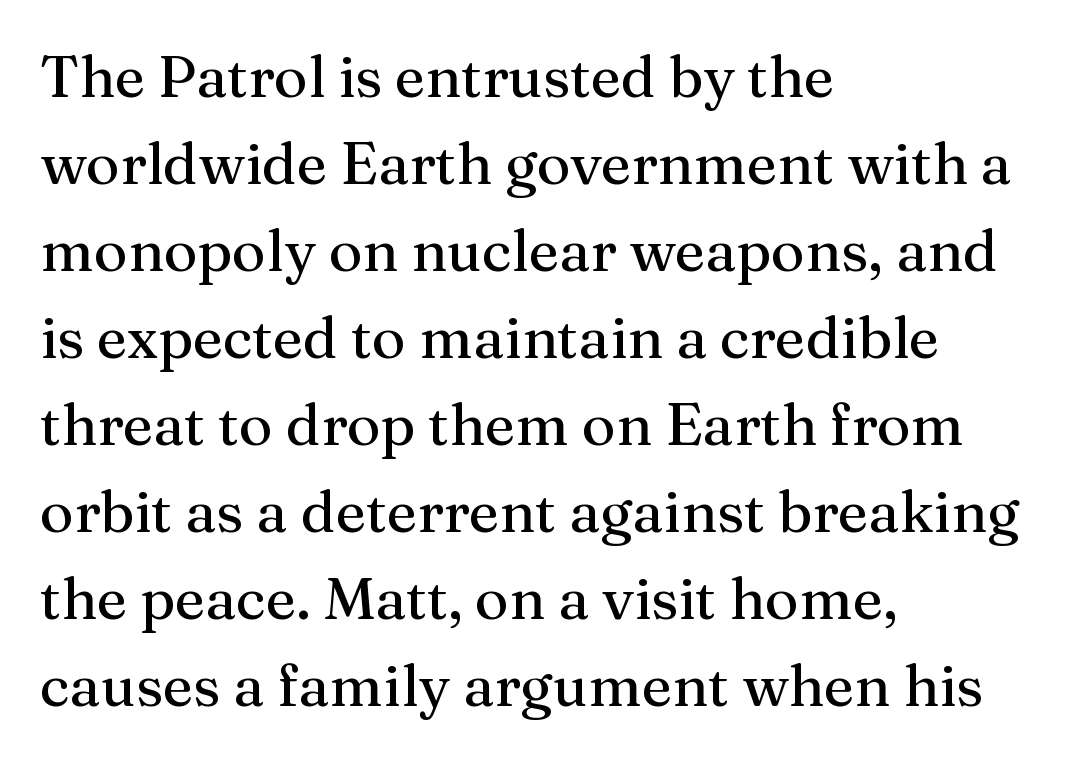
Does the type have serifs? Yes, each stem ends in a small foot. Tall strokes in this sample are plumb rather than angled. Which margin do the lines hug? The left one — the right edge is uneven. Normally led — the rows are evenly, conventionally spaced.
